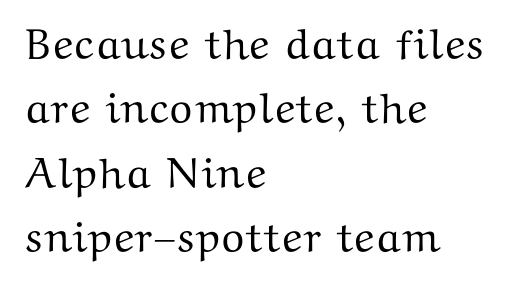
The image shows 43 px wide serif type, upright; set left-aligned, normal line spacing (1.5x), normal letter spacing, not underlined; medium stroke contrast and a medium x-height.
